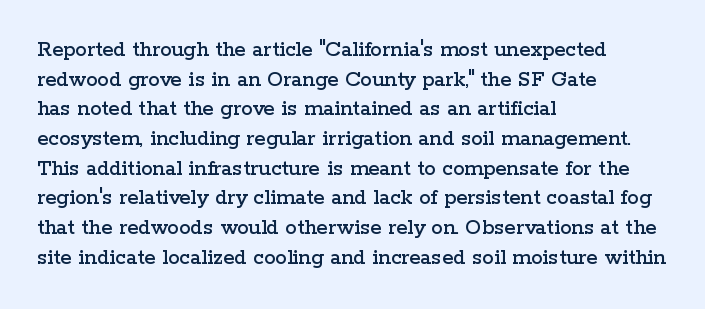
Descenders are the only things crossing below the line. A classic flush-left, rag-right setting is used for this passage. Upright lettering throughout. Quick note: interline space is typical. Letter spacing: default.
